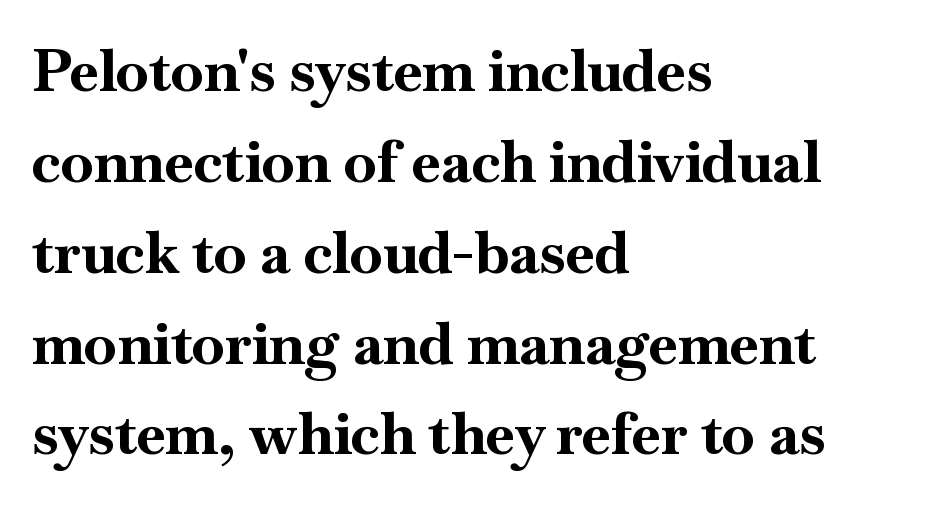
The face used here is seriffed, in the tradition of book romans. Do the characters align in a grid? No, the font is proportional. Does the leading feel generous? No, just average. Here the glyphs are tracked normally, forming tight word shapes. Does the weight exceed regular? Yes, all the way to bold.
